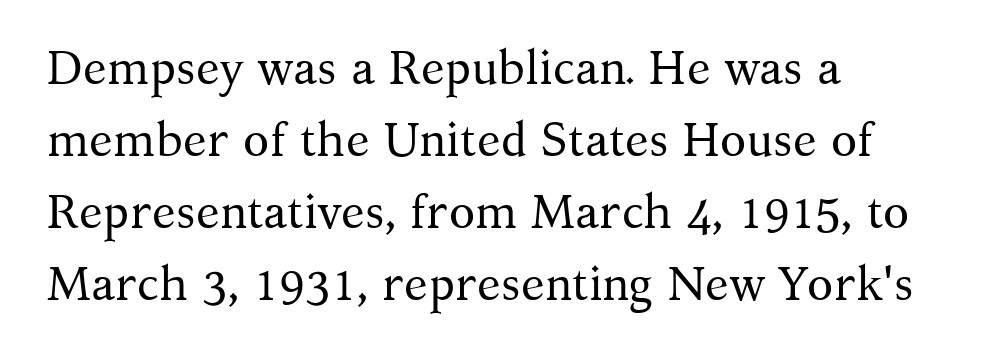
Q: Is the text bold? A: No.
Q: Is the text italic (slanted)? A: No, it is upright.
Q: Is the typeface a serif or a sans-serif typeface? A: Serif.
Q: Is the text underlined? A: No.
Q: How is the paragraph aligned? A: Left-aligned.
Q: Is the spacing between letters normal or unusually wide? A: Normal.
Q: Is the spacing between lines tight, normal or loose? A: Normal.
Q: Width (condensed, normal, or wide)? A: Normal.
Q: Stroke contrast? A: Medium.
Q: x-height? A: Medium.
Q: Monospaced? A: No.
